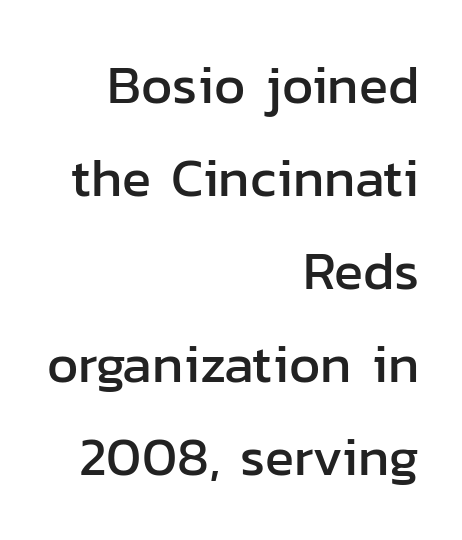
{"serif": "no", "italic": "no", "width": "normal", "stroke_contrast": "low", "x_height": "medium", "monospaced": "no", "underline": "no", "align": "right", "line_spacing_ratio": 1.72, "letter_spacing": "normal", "letter_spacing_em": 0.0, "glyph_px": 54}
